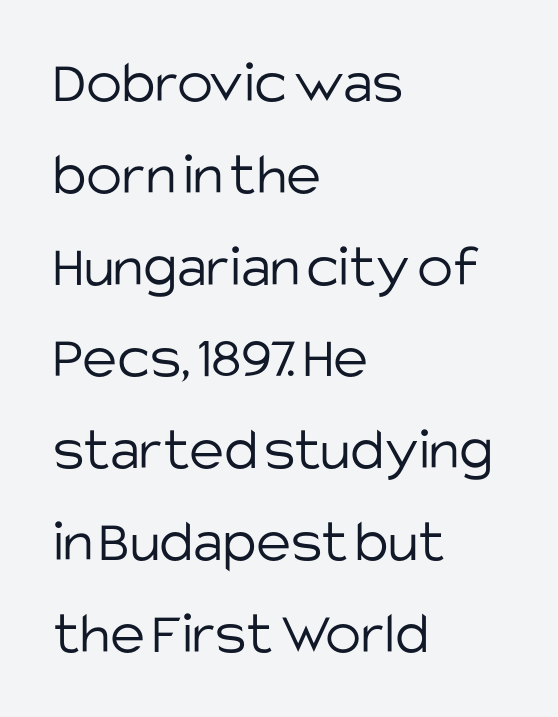
Q: Is the text bold? A: No.
Q: Is the text italic (slanted)? A: No, it is upright.
Q: Is the typeface a serif or a sans-serif typeface? A: Sans-serif.
Q: Is the text underlined? A: No.
Q: How is the paragraph aligned? A: Left-aligned.
Q: Is the spacing between letters normal or unusually wide? A: Normal.
Q: Is the spacing between lines tight, normal or loose? A: Normal.
Q: Width (condensed, normal, or wide)? A: Normal.
Q: Stroke contrast? A: Low.
Q: x-height? A: Large.
Q: Monospaced? A: No.
